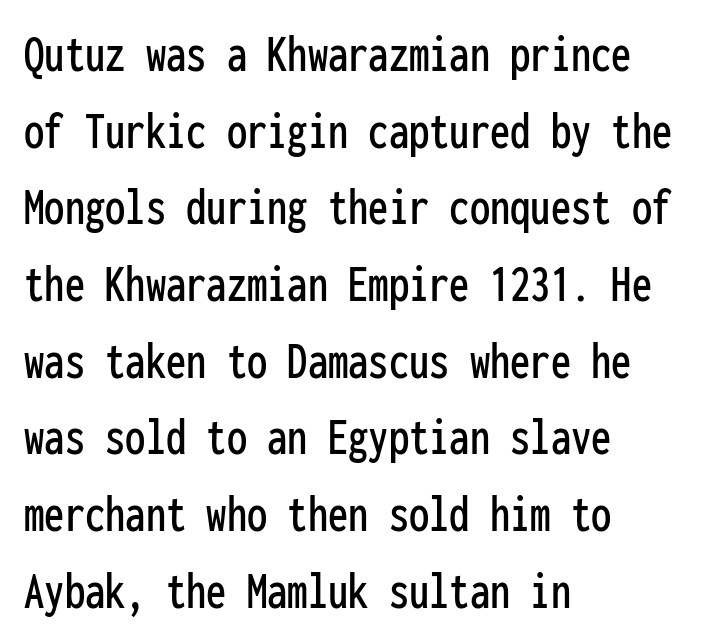
If you drew a line through each stem, it would be perfectly vertical. The space between consecutive lines is moderate. Nobody touched the tracking dial on this one. The paragraph has a hard left edge and a soft right edge.
